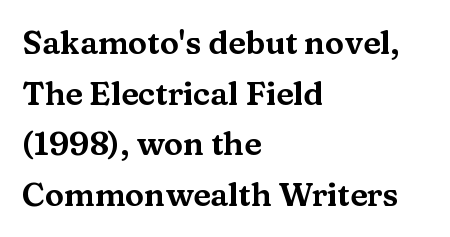
The image shows 32 px wide serif type, upright; set left-aligned, normal line spacing (1.58x), normal letter spacing, not underlined; medium stroke contrast and a medium x-height.
